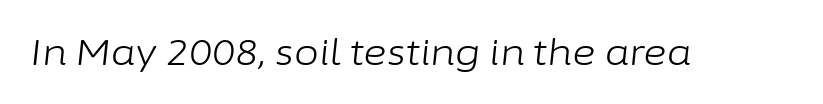
Q: Is the text bold? A: No.
Q: Is the text italic (slanted)? A: Yes, it leans right by about 6 degrees.
Q: Is the text underlined? A: No.
Q: Is the spacing between letters normal or unusually wide? A: Normal.
Q: Width (condensed, normal, or wide)? A: Normal.
Q: Stroke contrast? A: Low.
Q: x-height? A: Medium.
Q: Monospaced? A: No.
